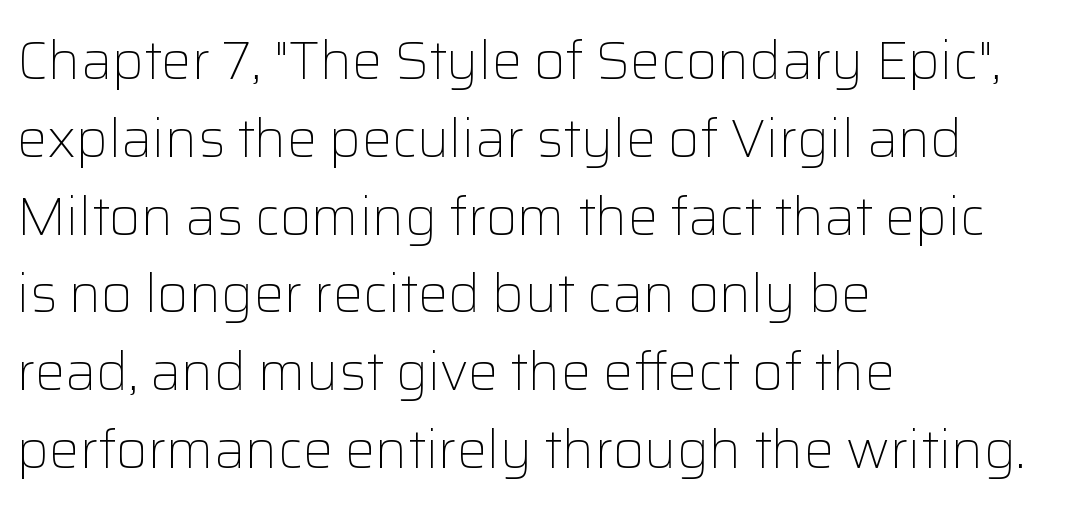
Q: Is the text bold? A: No.
Q: Is the text italic (slanted)? A: No, it is upright.
Q: Is the typeface a serif or a sans-serif typeface? A: Sans-serif.
Q: Is the text underlined? A: No.
Q: How is the paragraph aligned? A: Left-aligned.
Q: Is the spacing between letters normal or unusually wide? A: Normal.
Q: Is the spacing between lines tight, normal or loose? A: Normal.
Q: Width (condensed, normal, or wide)? A: Normal.
Q: Stroke contrast? A: Low.
Q: x-height? A: Medium.
Q: Monospaced? A: No.
